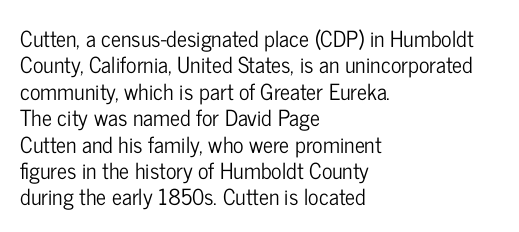
{"italic": "no", "underline": "no", "align": "left", "line_spacing_ratio": 1.2, "letter_spacing": "normal", "letter_spacing_em": 0.0, "glyph_px": 22}
